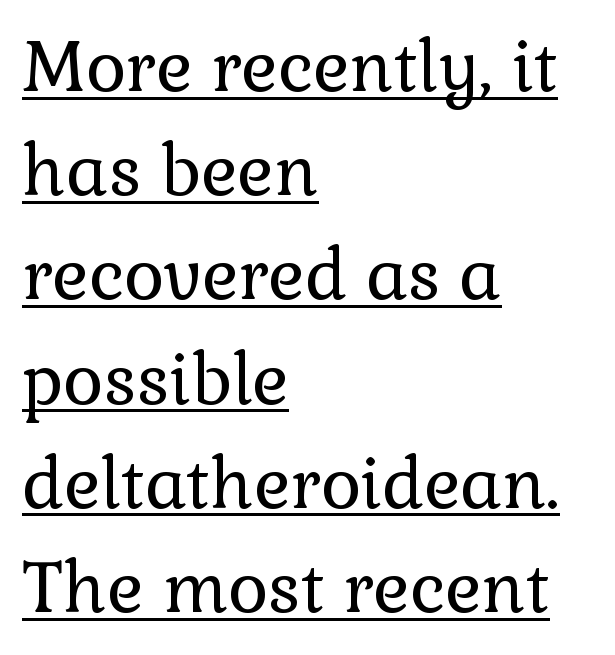
{"serif": "yes", "italic": "no", "bold": "no", "weight": "regular", "width": "normal", "stroke_contrast": "low", "x_height": "medium", "monospaced": "no", "underline": "yes", "align": "left", "line_spacing": "normal", "line_spacing_ratio": 1.51, "letter_spacing": "normal", "letter_spacing_em": 0.0, "glyph_px": 69}
